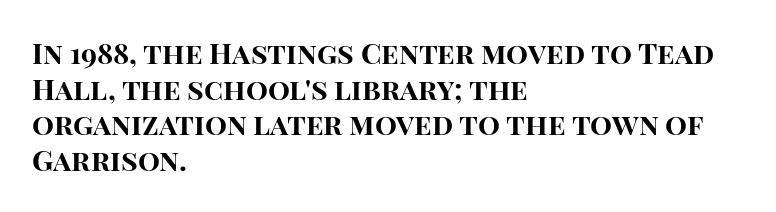
The strip under each line holds only bare page. Posture: upright roman. Check where the strokes stop: nothing finishes them off — pure sans. Each letter keeps its own natural width here, so spacing adapts to shape.
